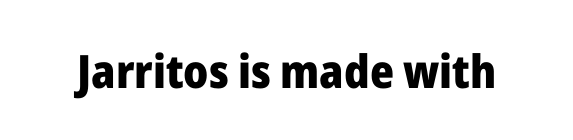
This rendering features lettering with no underline. The type sits square on the baseline with zero lean. Unlike a traditional serif, this face leaves its strokes unadorned. Is this a fixed-width face? No — the glyphs have proportional, varying widths.
